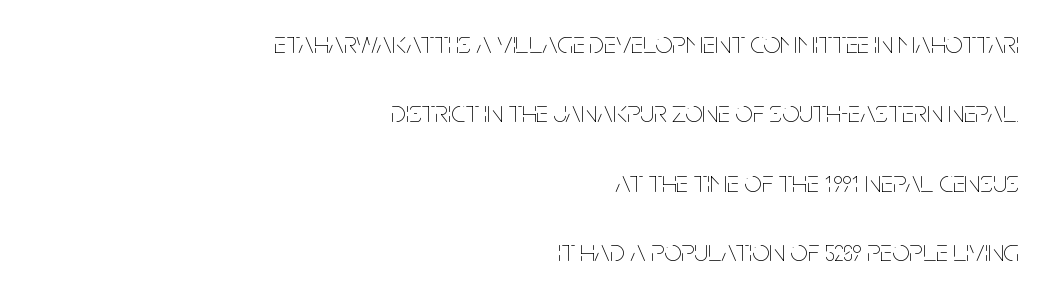
Heft: none added — not bold. Style check: upright. The typesetter chose a ragged-left arrangement here. The specimen omits any rule beneath the text block's lines. Honestly, the letter spacing is just normal — you wouldn't notice it. Leading: increased.
